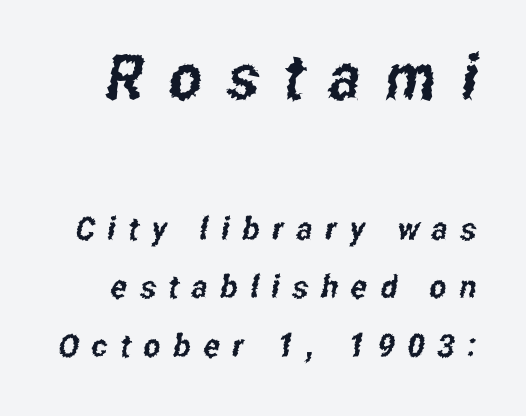
{"serif": "no", "width": "condensed", "stroke_contrast": "low", "x_height": "medium", "monospaced": "no", "underline": "no", "line_spacing_ratio": 1.82, "letter_spacing": "wide", "letter_spacing_em": 0.4, "larger_block": "first", "size_ratio": 1.97, "glyph_px": 63}
